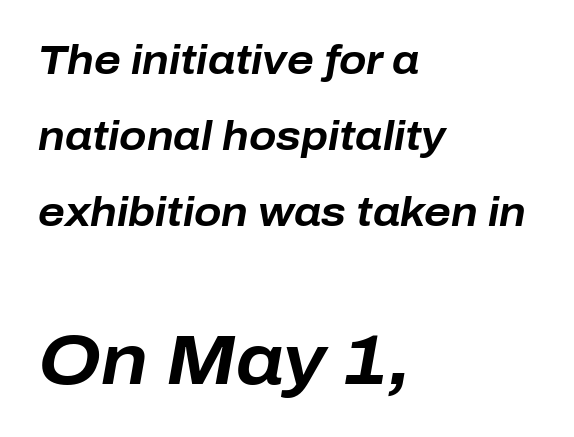
Quick note: interline space is abundant. Designer's note — italics engaged. Caption: standard tracking, unaltered. Does the bottom block carry the larger type? Yes, it does. Horizontal alignment here is leftward, the default for most running prose. Pretty heavy lettering here — definitely bold.
